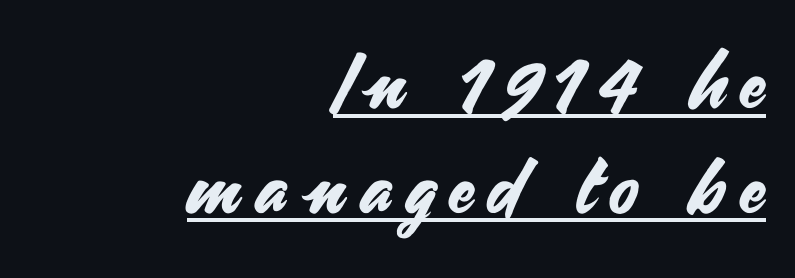
The rendering uses natural spacing where letterforms have individual widths. This is underlined copy, the kind a proofreader might mark for attention. Observe the absence of serifs on each vertical stroke in this sample. Observe the wide spacing: letters keep a clear distance from each other.
